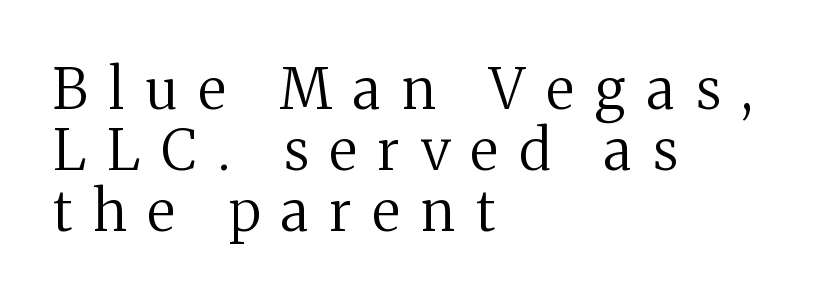
Q: Is the text bold? A: No.
Q: Is the text italic (slanted)? A: No, it is upright.
Q: Is the typeface a serif or a sans-serif typeface? A: Serif.
Q: Is the text underlined? A: No.
Q: How is the paragraph aligned? A: Left-aligned.
Q: Is the spacing between letters normal or unusually wide? A: Unusually wide.
Q: Is the spacing between lines tight, normal or loose? A: Tight.
Q: Width (condensed, normal, or wide)? A: Normal.
Q: Stroke contrast? A: Medium.
Q: x-height? A: Medium.
Q: Monospaced? A: No.
